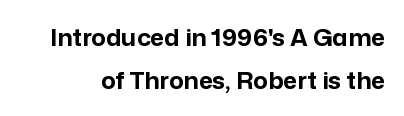
Q: Is the text bold? A: Yes.
Q: Is the text italic (slanted)? A: No, it is upright.
Q: Is the text underlined? A: No.
Q: Is the spacing between letters normal or unusually wide? A: Normal.
